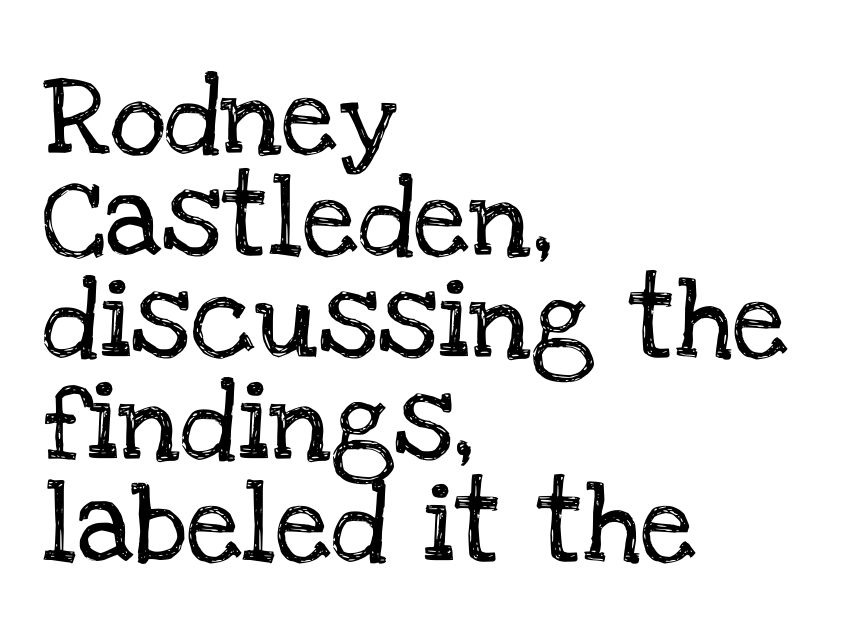
This sample uses an upright cut, with every glyph sitting square on the baseline. Vertically, the passage feels balanced, rows spaced as you'd expect. What kind of face is this? One with serifs. The rendering anchors every line to the left-hand side.
